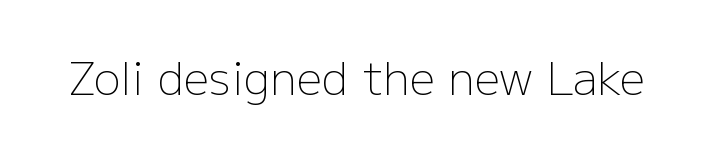
Q: Is the text bold? A: No.
Q: Is the text italic (slanted)? A: No, it is upright.
Q: Is the typeface a serif or a sans-serif typeface? A: Sans-serif.
Q: Is the text underlined? A: No.
Q: Is the spacing between letters normal or unusually wide? A: Normal.
Q: Width (condensed, normal, or wide)? A: Normal.
Q: Stroke contrast? A: Low.
Q: x-height? A: Medium.
Q: Monospaced? A: No.
